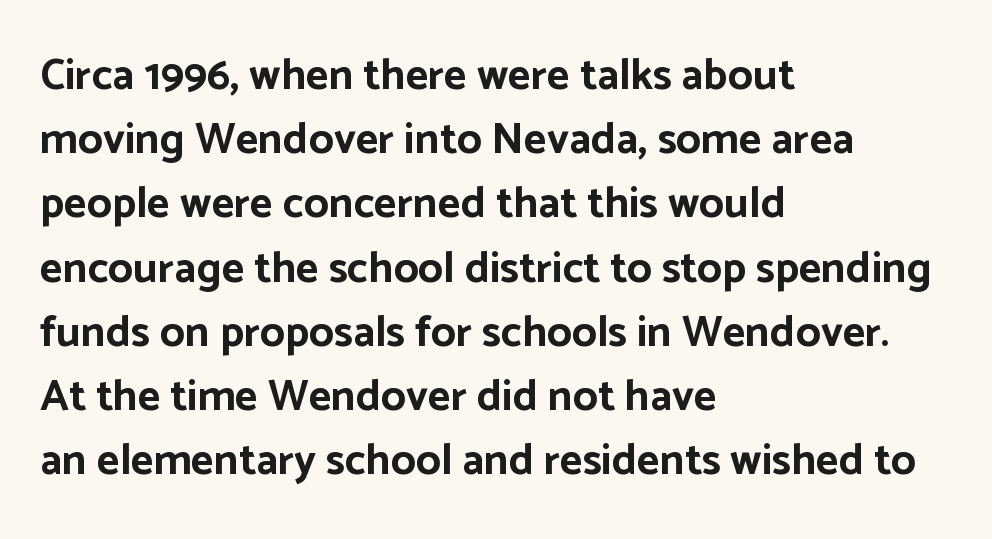
The image shows 44 px bold sans-serif type, upright; set left-aligned, normal line spacing (1.46x), normal letter spacing, not underlined; low stroke contrast and a medium x-height.
